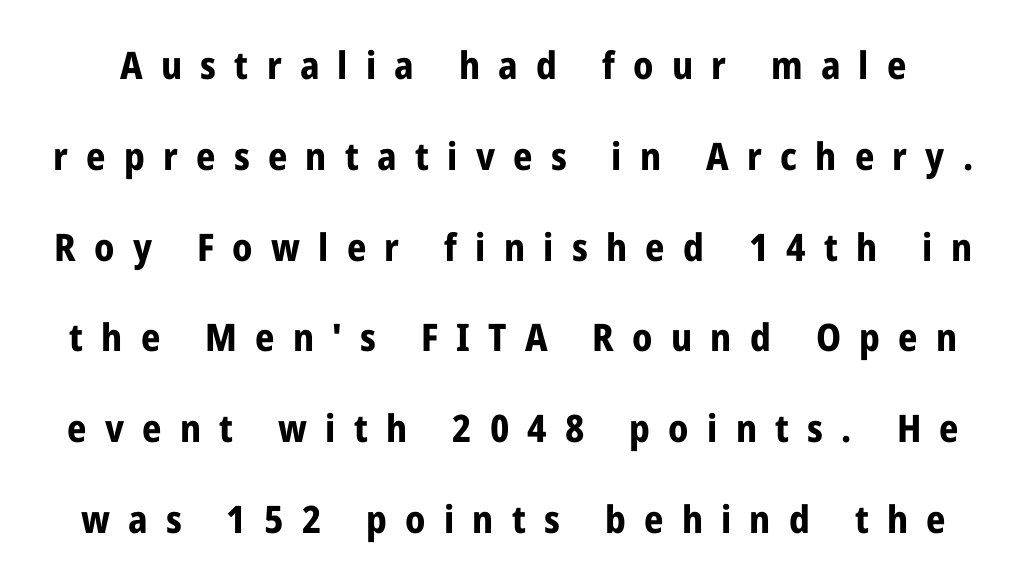
{"serif": "no", "italic": "no", "bold": "yes", "weight": "bold", "width": "condensed", "stroke_contrast": "low", "x_height": "medium", "monospaced": "no", "underline": "no", "line_spacing": "loose", "line_spacing_ratio": 2.39, "letter_spacing": "wide", "letter_spacing_em": 0.48, "glyph_px": 38}
